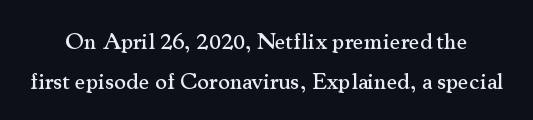
Q: Is the text italic (slanted)? A: No, it is upright.
Q: Is the text underlined? A: No.
Q: Is the spacing between letters normal or unusually wide? A: Normal.
